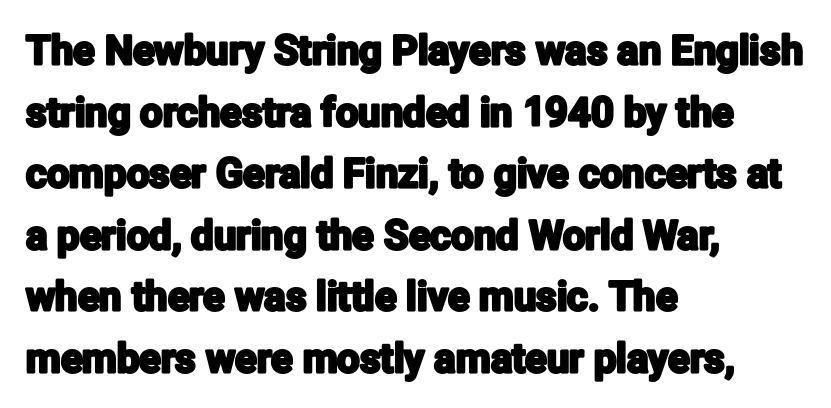
This rendering leaves character spacing at its baseline value. The passage shown is not underscored anywhere. This sample uses a sans-serif face. Is this a fixed-width face? No — the glyphs have proportional, varying widths. Notice how the stems are strictly vertical — no italics here. Leftover space on each line is placed entirely after the last word.
